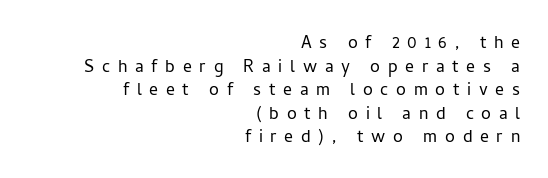
{"italic": "no", "bold": "no", "underline": "no", "align": "right", "line_spacing": "tight", "line_spacing_ratio": 1.07, "letter_spacing": "wide", "letter_spacing_em": 0.35, "glyph_px": 22}
